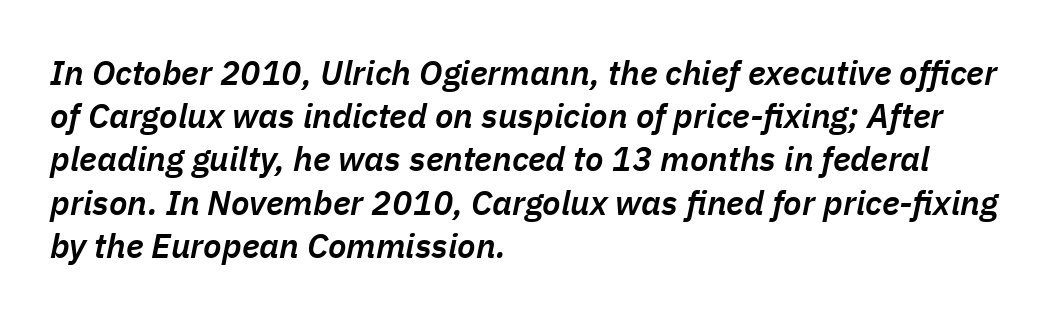
{"italic": "yes", "lean": "right", "slant_degrees": 11, "bold": "semi", "weight": "semibold", "width": "normal", "stroke_contrast": "low", "x_height": "medium", "monospaced": "no", "underline": "no", "align": "left", "line_spacing": "normal", "line_spacing_ratio": 1.27, "letter_spacing": "normal", "letter_spacing_em": 0.0, "glyph_px": 34}
